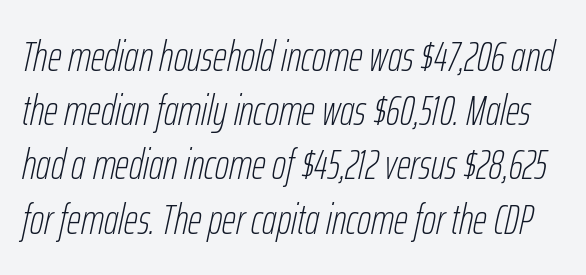
Q: Is the text bold? A: No.
Q: Is the text italic (slanted)? A: Yes, it leans right by about 12 degrees.
Q: Is the text underlined? A: No.
Q: Is the spacing between letters normal or unusually wide? A: Normal.
Q: Is the spacing between lines tight, normal or loose? A: Normal.
Q: Width (condensed, normal, or wide)? A: Condensed.
Q: Stroke contrast? A: Low.
Q: x-height? A: Medium.
Q: Monospaced? A: No.
